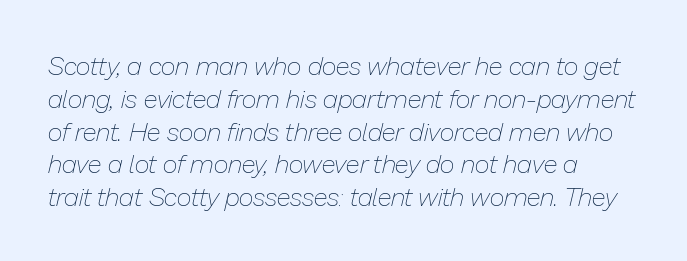
This sample uses an oblique cut, with every glyph tilted off the vertical. Clear beneath every line of the passage. The designer left line spacing at the default. You could call the tracking neutral — neither tight nor loose.
